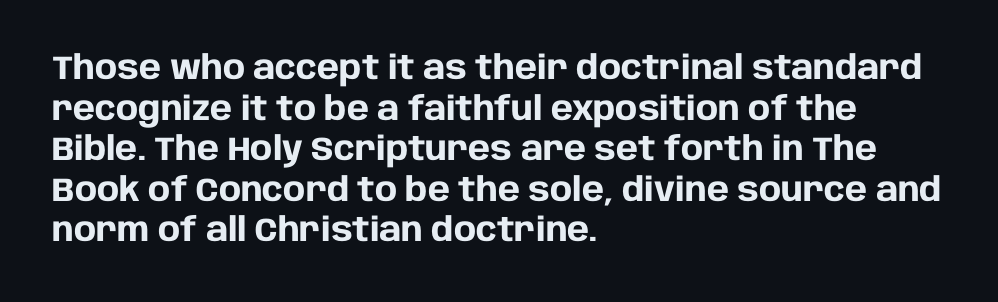
{"serif": "no", "italic": "no", "bold": "yes", "weight": "heavy", "width": "normal", "stroke_contrast": "low", "x_height": "large", "monospaced": "no", "underline": "no", "align": "left", "line_spacing_ratio": 1.23, "letter_spacing": "normal", "letter_spacing_em": 0.0, "glyph_px": 33}
